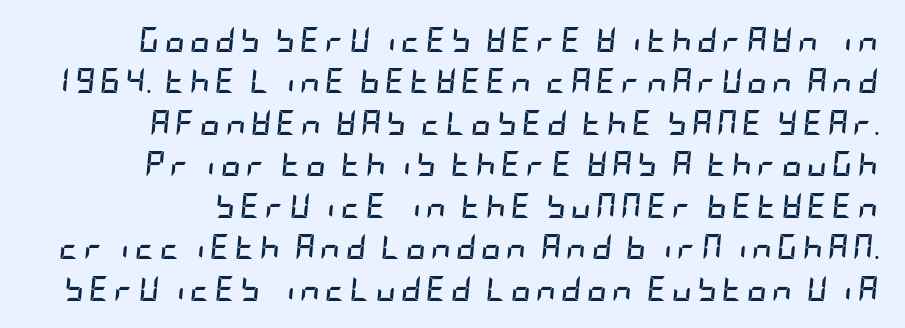
Q: Is the text bold? A: Yes.
Q: Is the text italic (slanted)? A: Yes, it leans right by about 5 degrees.
Q: Is the text underlined? A: No.
Q: Is the spacing between lines tight, normal or loose? A: Normal.
